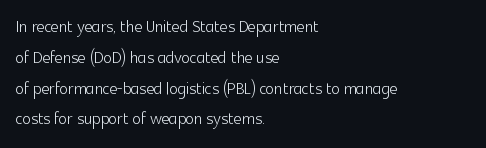
The image shows 22 px text type, upright; set left-aligned, normal line spacing (1.4x), normal letter spacing, not underlined.
